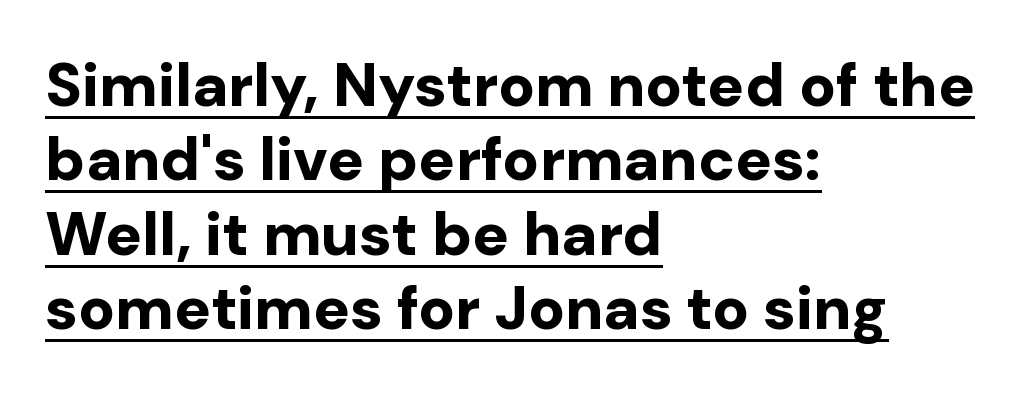
{"serif": "no", "italic": "no", "bold": "yes", "weight": "bold", "width": "normal", "stroke_contrast": "low", "x_height": "medium", "monospaced": "no", "underline": "yes", "align": "left", "line_spacing_ratio": 1.22, "letter_spacing": "normal", "letter_spacing_em": 0.0, "glyph_px": 61}
